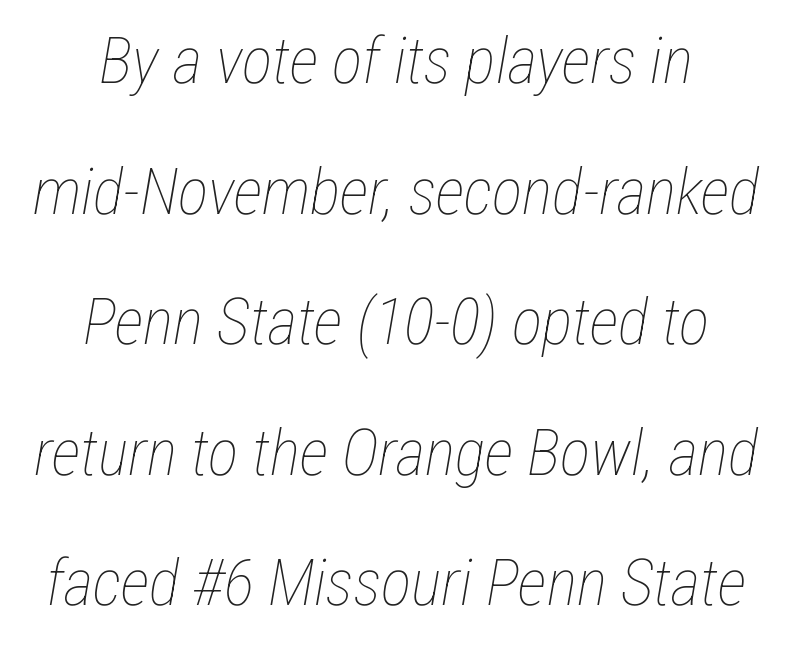
Q: Is the text bold? A: No.
Q: Is the text italic (slanted)? A: Yes, it leans right by about 12 degrees.
Q: Is the text underlined? A: No.
Q: How is the paragraph aligned? A: Centered.
Q: Is the spacing between letters normal or unusually wide? A: Normal.
Q: Is the spacing between lines tight, normal or loose? A: Loose.
Q: Width (condensed, normal, or wide)? A: Condensed.
Q: Stroke contrast? A: Low.
Q: x-height? A: Medium.
Q: Monospaced? A: No.
